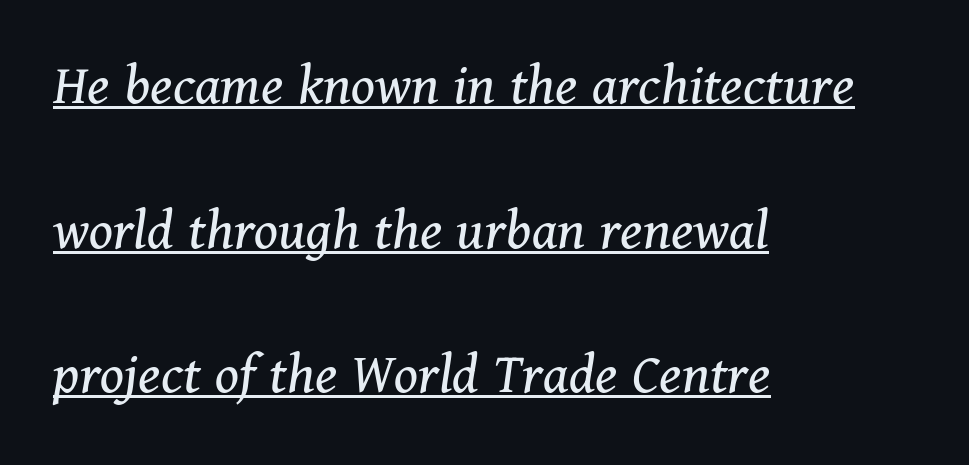
The image shows 60 px regular-weight serif type, italic (leaning right); set left-aligned, loose line spacing (2.41x), normal letter spacing, underlined; medium stroke contrast and a medium x-height.
